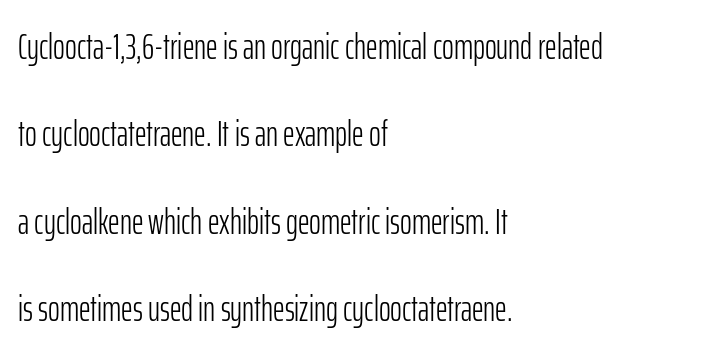
Q: Is the text bold? A: No.
Q: Is the text italic (slanted)? A: No, it is upright.
Q: Is the typeface a serif or a sans-serif typeface? A: Sans-serif.
Q: Is the text underlined? A: No.
Q: How is the paragraph aligned? A: Left-aligned.
Q: Is the spacing between letters normal or unusually wide? A: Normal.
Q: Is the spacing between lines tight, normal or loose? A: Loose.
Q: Width (condensed, normal, or wide)? A: Condensed.
Q: Stroke contrast? A: Low.
Q: x-height? A: Medium.
Q: Monospaced? A: No.
